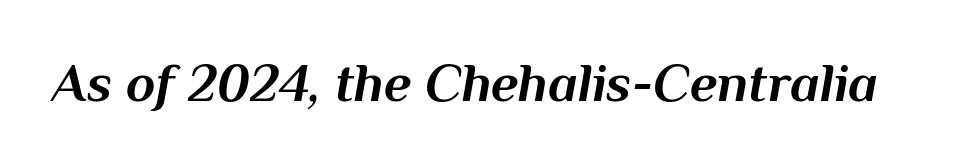
Q: Is the text bold? A: Yes.
Q: Is the text italic (slanted)? A: Yes, it leans right by about 10 degrees.
Q: Is the text underlined? A: No.
Q: Is the spacing between letters normal or unusually wide? A: Normal.
Q: Width (condensed, normal, or wide)? A: Normal.
Q: Stroke contrast? A: Medium.
Q: x-height? A: Medium.
Q: Monospaced? A: No.
